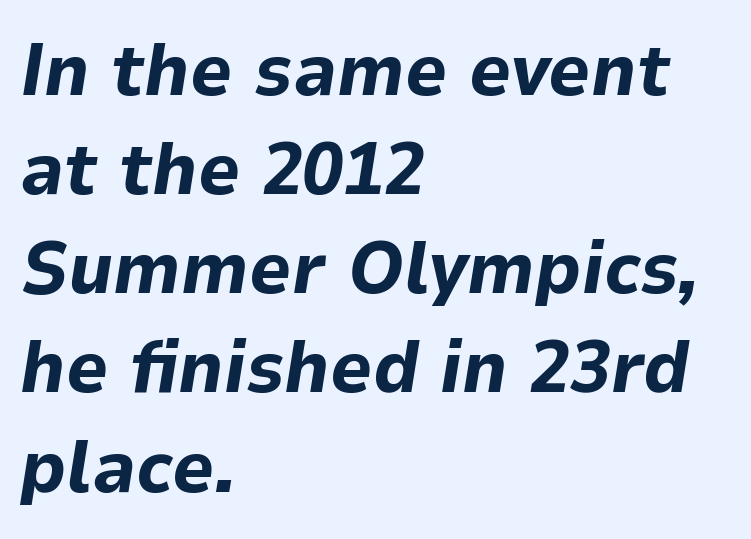
Heft: maximum for text — a bold. Check the space under the baseline: it is left empty. Whoever set this chose a conventional vertical rhythm. In terms of posture, this sample is oblique. The rendering anchors every line to the left-hand side.
